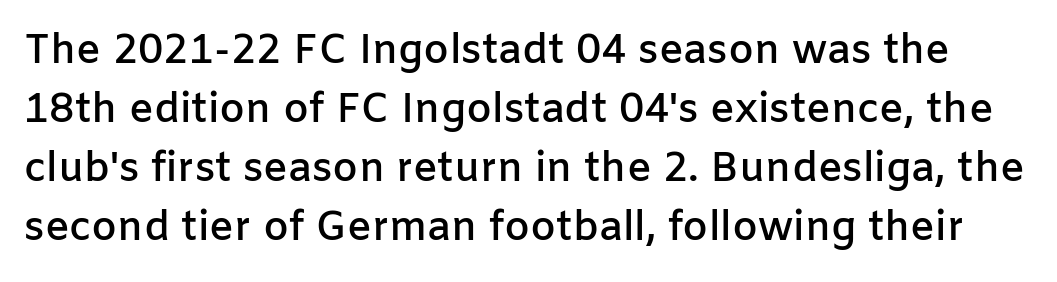
{"serif": "no", "italic": "no", "bold": "semi", "weight": "semibold", "width": "normal", "stroke_contrast": "low", "x_height": "medium", "monospaced": "no", "underline": "no", "line_spacing": "normal", "line_spacing_ratio": 1.44, "letter_spacing": "normal", "letter_spacing_em": 0.0, "glyph_px": 41}
